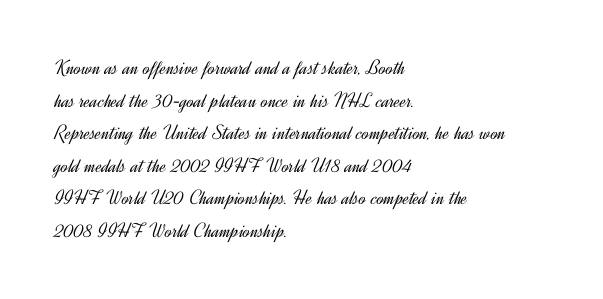
{"bold": "no", "underline": "no", "align": "left", "line_spacing": "normal", "line_spacing_ratio": 1.55, "letter_spacing": "normal", "letter_spacing_em": 0.0, "glyph_px": 21}
